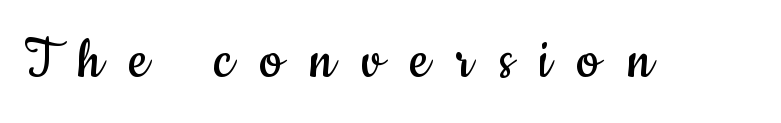
The image shows 66 px regular-weight, condensed sans-serif type; set unusually wide letter spacing (+0.4 em), not underlined; low stroke contrast and a small x-height.
